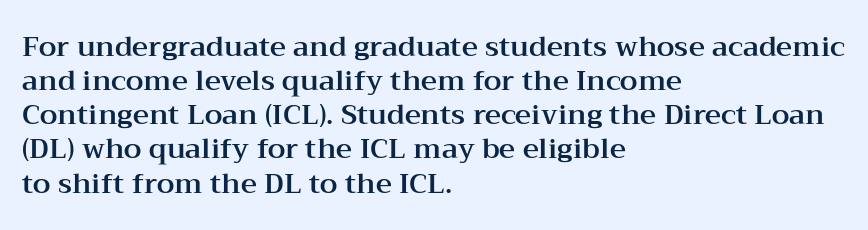
The image shows 28 px wide serif type, upright; set left-aligned, line spacing 1.22x, normal letter spacing, not underlined; medium stroke contrast and a medium x-height.
